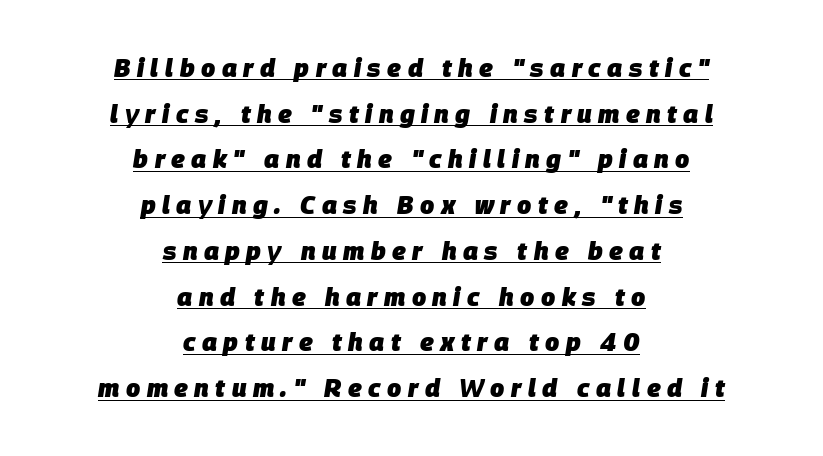
Q: Is the text bold? A: Yes.
Q: Is the text italic (slanted)? A: Yes, it leans right by about 9 degrees.
Q: Is the text underlined? A: Yes.
Q: How is the paragraph aligned? A: Centered.
Q: Is the spacing between letters normal or unusually wide? A: Unusually wide.
